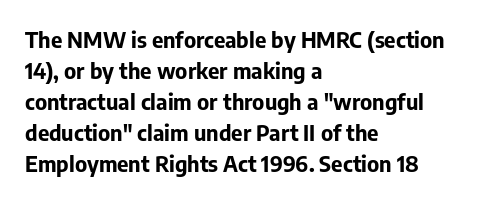
The image shows 22 px bold type, upright; set left-aligned, normal line spacing (1.41x), normal letter spacing, not underlined.
